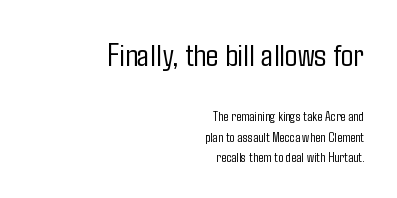
The cut favours lightness, reaching ordinary text weight at its darkest. Whoever set this chose a conventional vertical rhythm. Spacing verdict: proportional, widths tailored to each character. Larger block? The one above; the one below is distinctly smaller.
